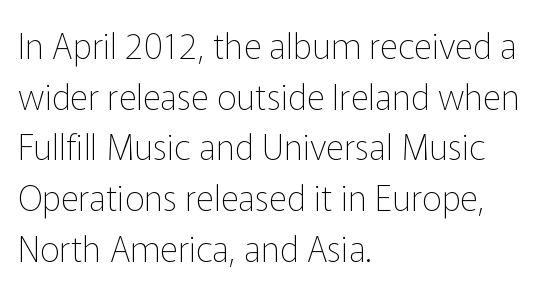
Q: Is the text bold? A: No.
Q: Is the text italic (slanted)? A: No, it is upright.
Q: Is the typeface a serif or a sans-serif typeface? A: Sans-serif.
Q: Is the text underlined? A: No.
Q: How is the paragraph aligned? A: Left-aligned.
Q: Is the spacing between letters normal or unusually wide? A: Normal.
Q: Is the spacing between lines tight, normal or loose? A: Normal.
Q: Width (condensed, normal, or wide)? A: Normal.
Q: Stroke contrast? A: Low.
Q: x-height? A: Medium.
Q: Monospaced? A: No.
